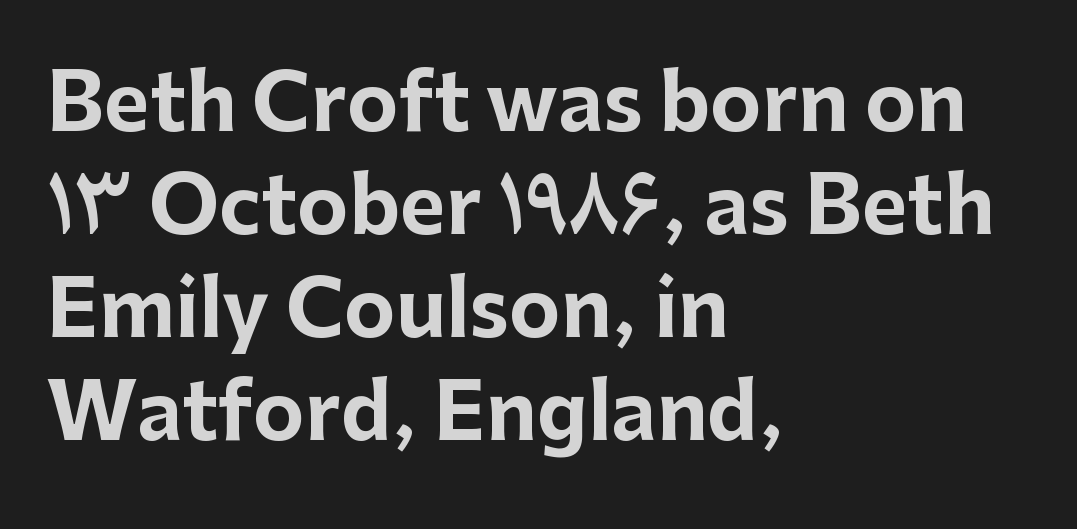
{"serif": "no", "italic": "no", "bold": "yes", "weight": "bold", "width": "normal", "stroke_contrast": "low", "x_height": "medium", "monospaced": "no", "underline": "no", "align": "left", "line_spacing": "normal", "line_spacing_ratio": 1.32, "letter_spacing": "normal", "letter_spacing_em": 0.0, "glyph_px": 78}
